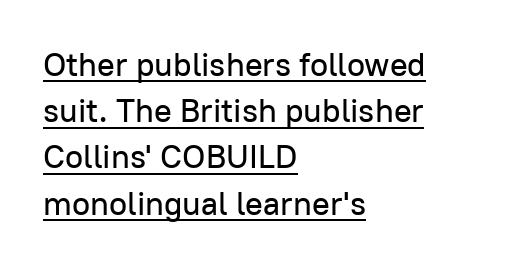
Q: Is the text italic (slanted)? A: No, it is upright.
Q: Is the typeface a serif or a sans-serif typeface? A: Sans-serif.
Q: Is the text underlined? A: Yes.
Q: How is the paragraph aligned? A: Left-aligned.
Q: Is the spacing between letters normal or unusually wide? A: Normal.
Q: Is the spacing between lines tight, normal or loose? A: Normal.
Q: Width (condensed, normal, or wide)? A: Normal.
Q: Stroke contrast? A: Low.
Q: x-height? A: Medium.
Q: Monospaced? A: No.
